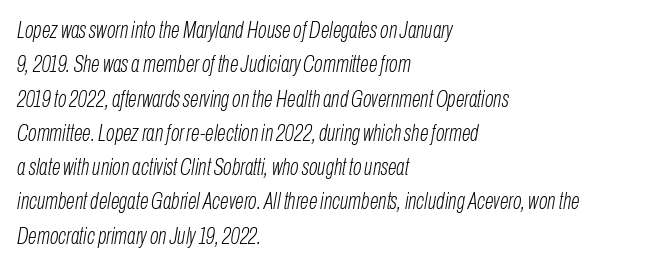
The image shows 23 px text type, italic (leaning right); set left-aligned, normal line spacing (1.49x), normal letter spacing, not underlined.
